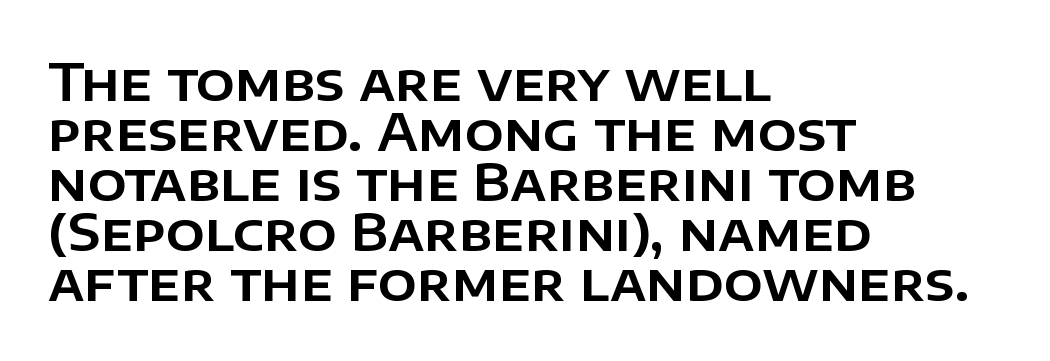
The image shows 51 px sans-serif type, upright; set left-aligned, tight line spacing (0.98x), normal letter spacing, not underlined; low stroke contrast and a large x-height.
